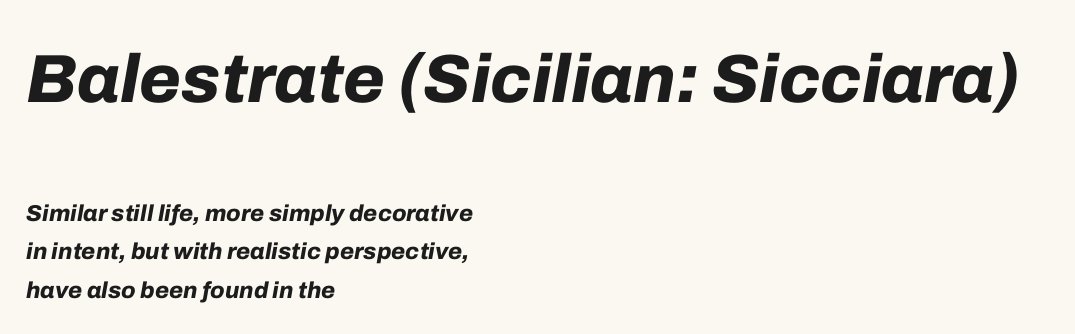
{"italic": "yes", "lean": "right", "slant_degrees": 10, "bold": "yes", "weight": "bold", "width": "normal", "stroke_contrast": "low", "x_height": "medium", "monospaced": "no", "underline": "no", "align": "left", "line_spacing": "normal", "line_spacing_ratio": 1.68, "letter_spacing": "normal", "letter_spacing_em": 0.0, "larger_block": "first", "size_ratio": 2.96, "glyph_px": 68}
